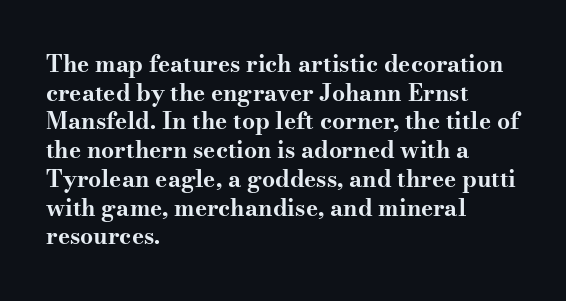
In CSS terms this would be text-align: left. On the weight axis this lands at bold, roughly 700. No word sits above an underline. Regarding leading, the lines here are spaced in the standard way. Quick note: not italic, upright. Glyph-to-glyph distance matches everyday printed text.
